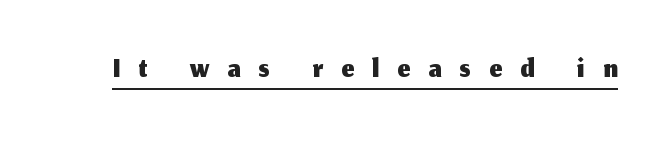
{"serif": "no", "italic": "no", "width": "normal", "stroke_contrast": "medium", "x_height": "medium", "monospaced": "no", "underline": "yes", "letter_spacing": "wide", "letter_spacing_em": 0.41, "glyph_px": 45}
